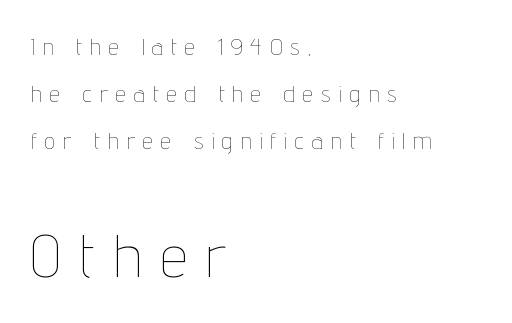
Has an underline been added? It has not. Every row of glyphs begins at an identical x-position on the left. Proportional: the letters do not fall into vertical columns. Do the letters lean? They stand straight. Bold? No — there's no thickening of the strokes. Small over large — that's the arrangement of the two blocks here.
